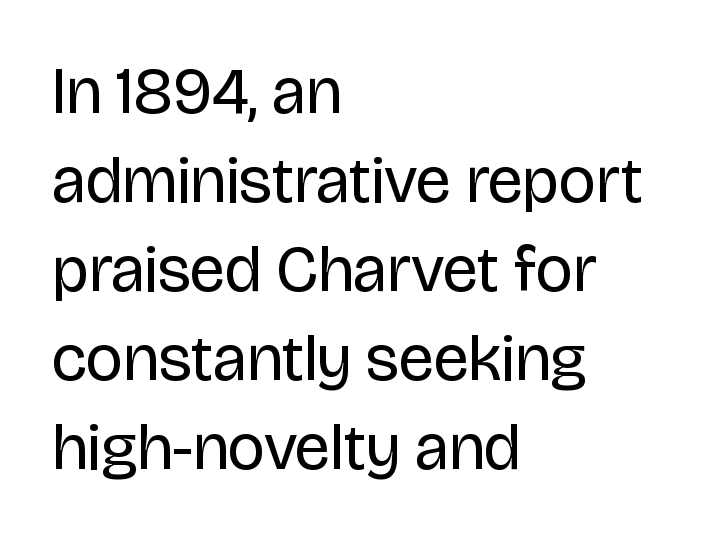
The image shows 65 px regular-weight sans-serif type, upright; set left-aligned, normal line spacing (1.37x), normal letter spacing, not underlined; low stroke contrast and a large x-height.
